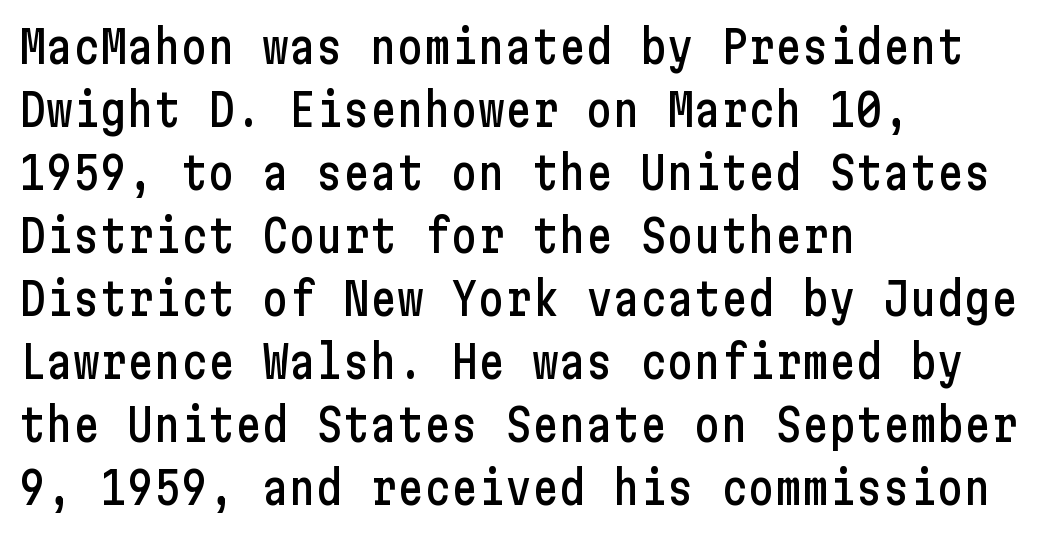
What stands out about the letter spacing? Nothing — it is the standard amount. Examine the stroke ends and you'll find no serifs. One-word summary of the alignment: left. Vertically, the passage feels balanced, rows spaced as you'd expect. Every character sits straight up, as roman type does.
